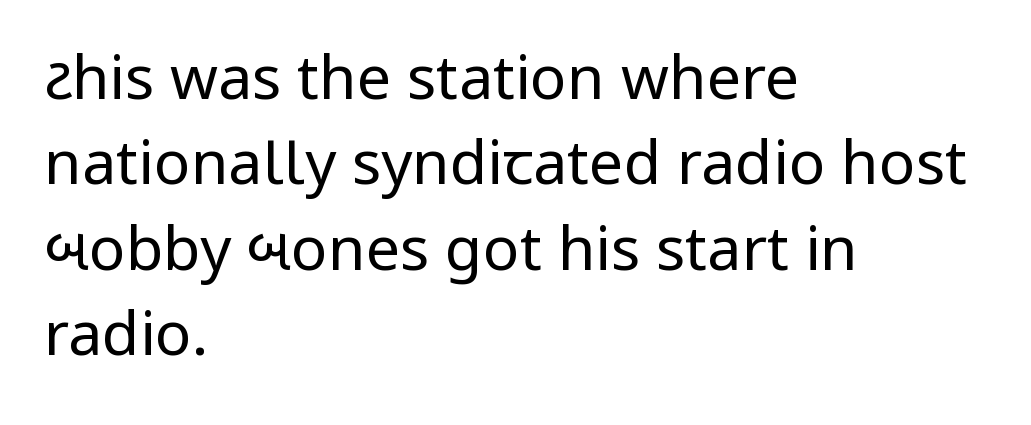
Q: Is the text bold? A: No.
Q: Is the text italic (slanted)? A: No, it is upright.
Q: Is the typeface a serif or a sans-serif typeface? A: Sans-serif.
Q: Is the text underlined? A: No.
Q: How is the paragraph aligned? A: Left-aligned.
Q: Is the spacing between letters normal or unusually wide? A: Normal.
Q: Is the spacing between lines tight, normal or loose? A: Normal.
Q: Width (condensed, normal, or wide)? A: Condensed.
Q: Stroke contrast? A: Low.
